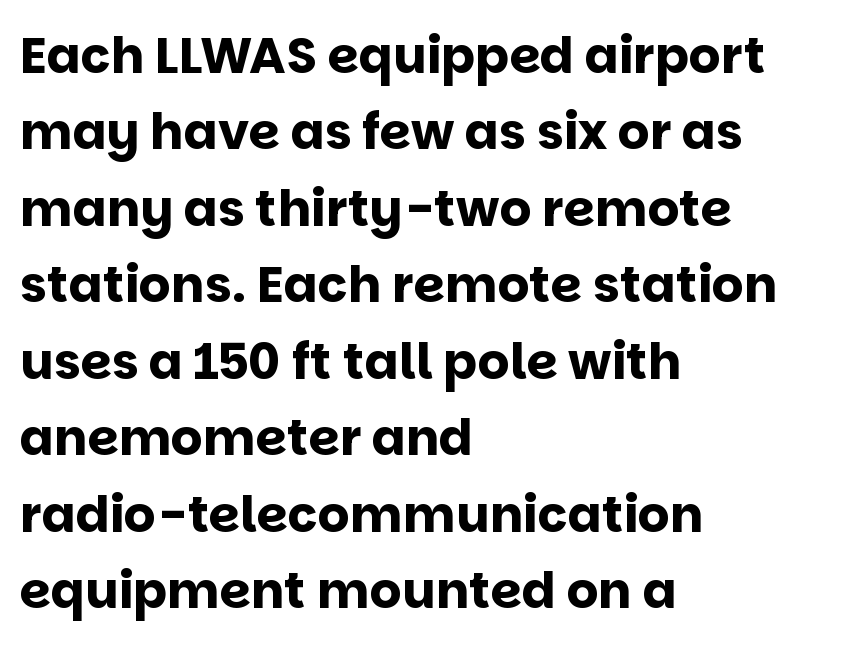
The image shows 50 px bold sans-serif type, upright; set left-aligned, normal line spacing (1.53x), normal letter spacing, not underlined; low stroke contrast and a large x-height.
